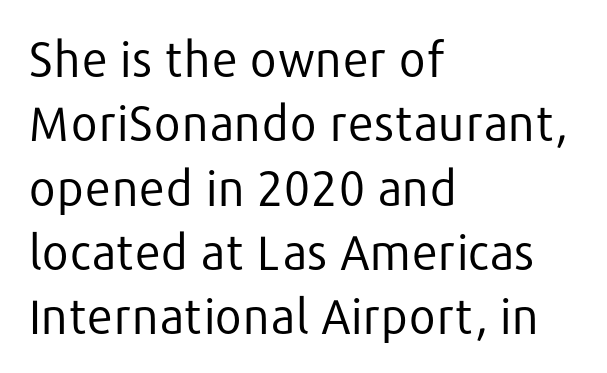
The image shows 48 px regular-weight sans-serif type, upright; set left-aligned, normal line spacing (1.34x), normal letter spacing, not underlined; low stroke contrast and a medium x-height.
